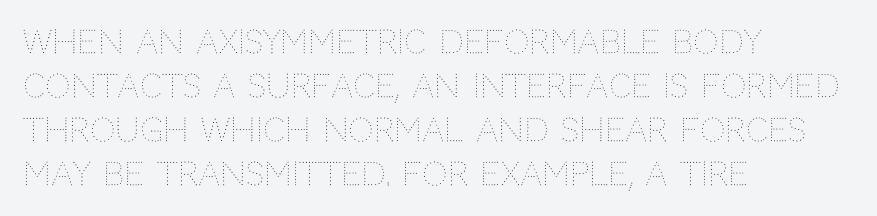
The image shows 32 px thin type, upright; set left-aligned, normal line spacing (1.37x), normal letter spacing, not underlined; medium stroke contrast and a large x-height.
